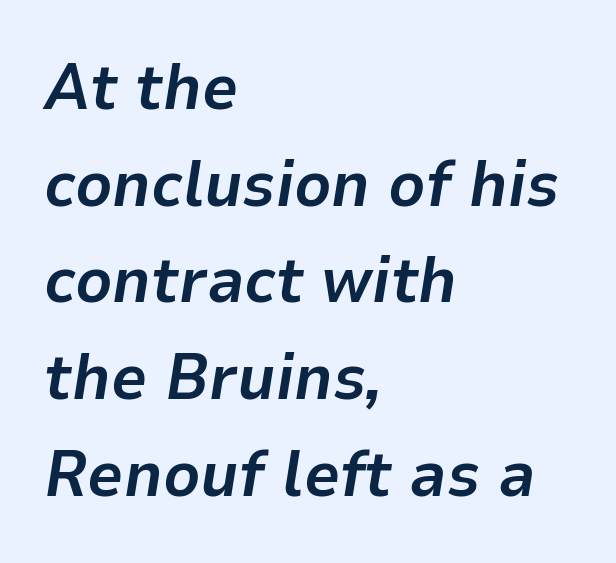
A normal amount of white space separates one row of letters from the next. A full-strength bold gives these letters their thick strokes. Line starts are locked; line ends wander. Rendered with sloped, italic letterforms. The passage shown is typed in a proportional face where columns would drift.
